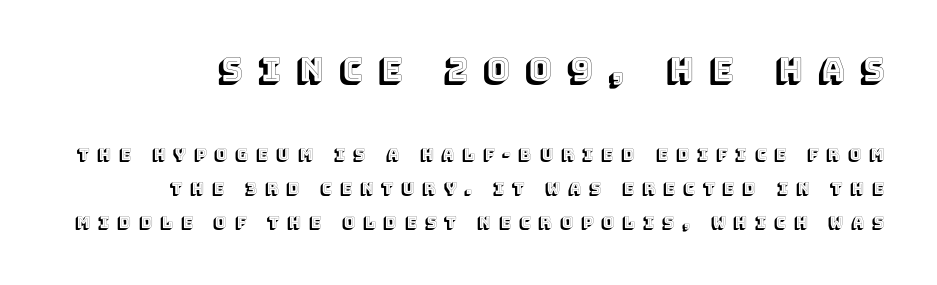
{"italic": "no", "width": "normal", "x_height": "large", "monospaced": "no", "underline": "no", "line_spacing": "loose", "line_spacing_ratio": 2.12, "letter_spacing": "wide", "letter_spacing_em": 0.49, "larger_block": "first", "size_ratio": 2.0, "glyph_px": 32}
